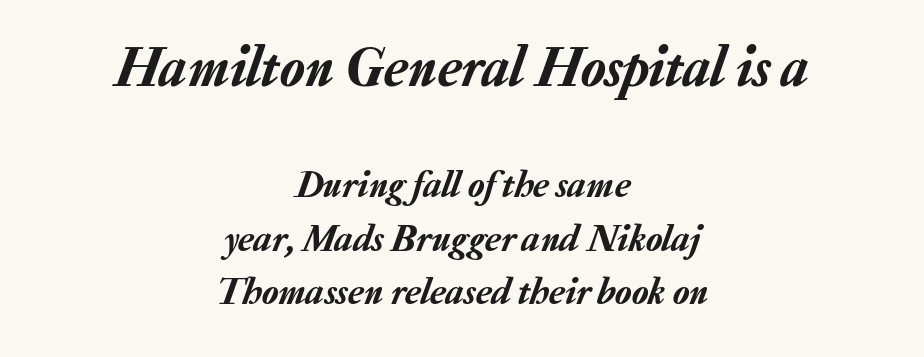
Nothing unusual about the tracking: characters are spaced as the font intends. Compare the two chunks: the upper has the greater cap height. Honestly, the row spacing looks completely unremarkable. Is the block centered? Yes — each line is placed symmetrically about the middle.
